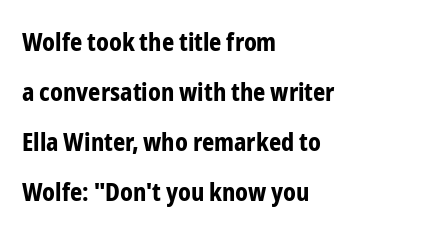
The rendering uses a bold face; every stroke is thick and dark. A typesetter would call this leading open, well beyond the default. Check the space under the baseline: it is left empty. Line starts are locked; line ends wander.
